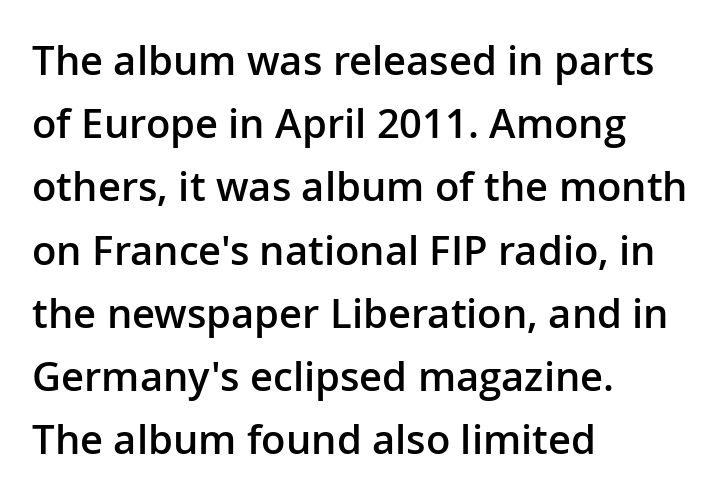
Q: Is the text bold? A: Semi-bold.
Q: Is the text italic (slanted)? A: No, it is upright.
Q: Is the typeface a serif or a sans-serif typeface? A: Sans-serif.
Q: Is the text underlined? A: No.
Q: How is the paragraph aligned? A: Left-aligned.
Q: Is the spacing between letters normal or unusually wide? A: Normal.
Q: Is the spacing between lines tight, normal or loose? A: Normal.
Q: Width (condensed, normal, or wide)? A: Normal.
Q: Stroke contrast? A: Low.
Q: x-height? A: Medium.
Q: Monospaced? A: No.
